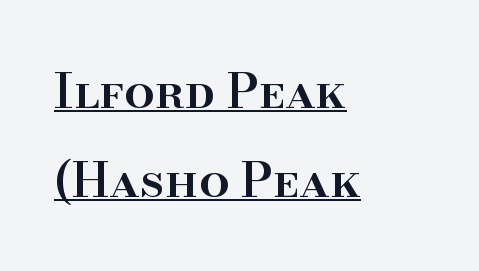
{"serif": "yes", "italic": "no", "bold": "semi", "weight": "semibold", "width": "normal", "stroke_contrast": "high", "x_height": "small", "monospaced": "no", "underline": "yes", "align": "left", "line_spacing_ratio": 1.85, "letter_spacing": "normal", "letter_spacing_em": 0.0, "glyph_px": 48}
